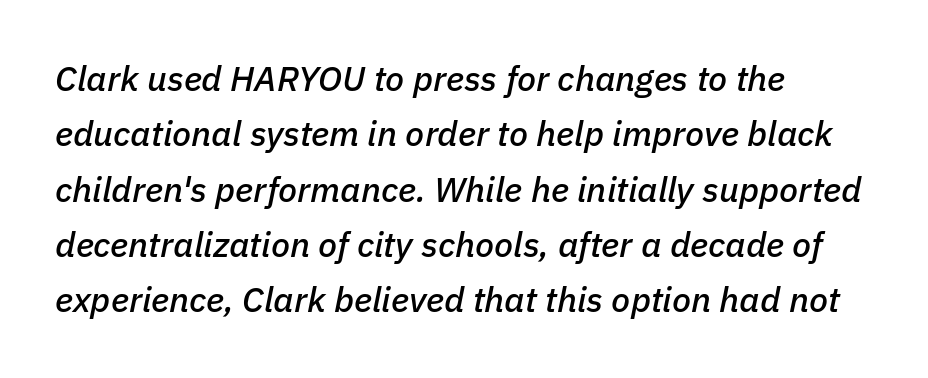
{"italic": "yes", "lean": "right", "slant_degrees": 11, "width": "normal", "stroke_contrast": "low", "x_height": "medium", "monospaced": "no", "underline": "no", "align": "left", "line_spacing": "normal", "line_spacing_ratio": 1.58, "letter_spacing": "normal", "letter_spacing_em": 0.0, "glyph_px": 35}
